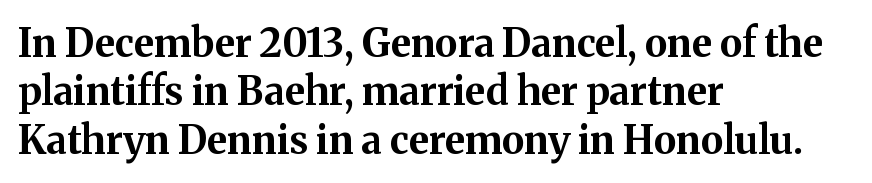
Q: Is the text bold? A: Yes.
Q: Is the text italic (slanted)? A: No, it is upright.
Q: Is the typeface a serif or a sans-serif typeface? A: Serif.
Q: Is the text underlined? A: No.
Q: How is the paragraph aligned? A: Left-aligned.
Q: Is the spacing between letters normal or unusually wide? A: Normal.
Q: Width (condensed, normal, or wide)? A: Normal.
Q: Stroke contrast? A: Medium.
Q: x-height? A: Medium.
Q: Monospaced? A: No.
